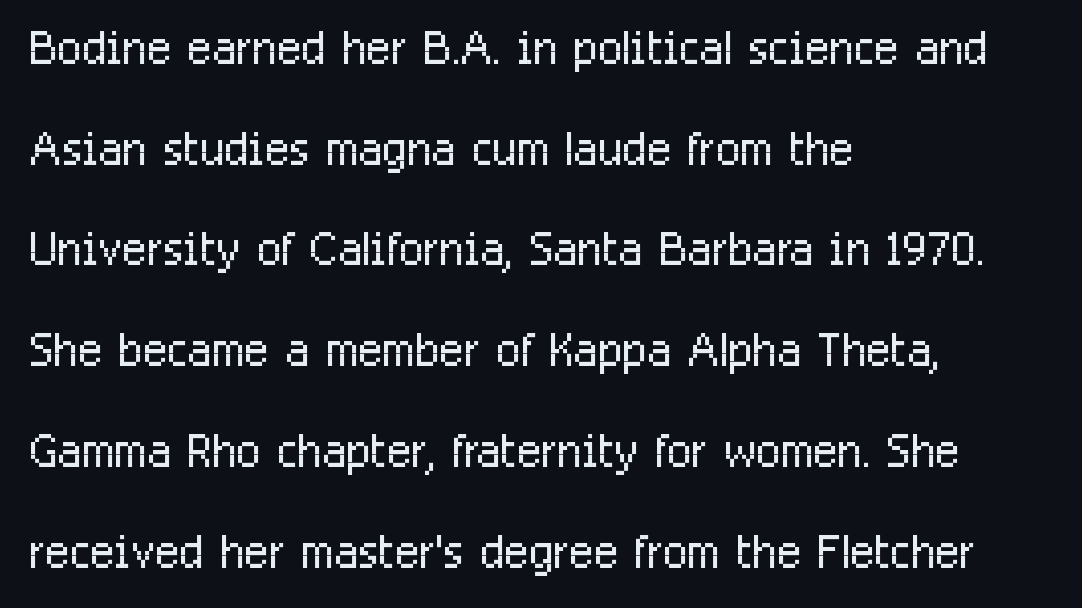
The image shows 65 px light, condensed sans-serif type, upright; set left-aligned, normal line spacing (1.55x), normal letter spacing, not underlined; low stroke contrast and a medium x-height.
